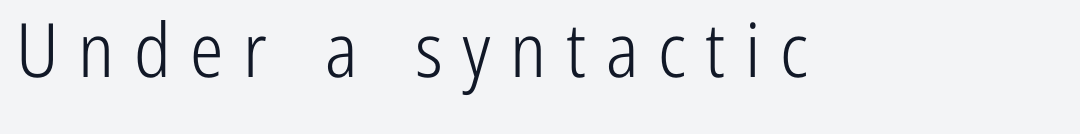
Q: Is the text bold? A: No.
Q: Is the text italic (slanted)? A: No, it is upright.
Q: Is the typeface a serif or a sans-serif typeface? A: Sans-serif.
Q: Is the text underlined? A: No.
Q: Is the spacing between letters normal or unusually wide? A: Unusually wide.
Q: Width (condensed, normal, or wide)? A: Condensed.
Q: Stroke contrast? A: Low.
Q: x-height? A: Medium.
Q: Monospaced? A: No.
